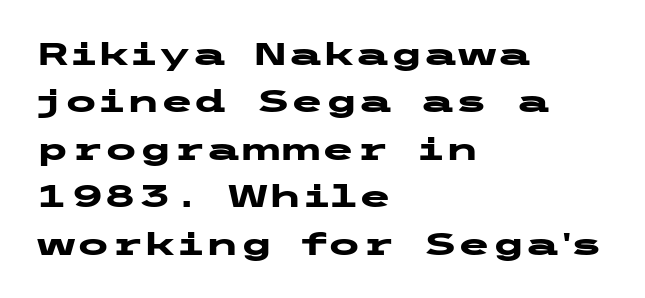
The image shows 31 px heavy, wide sans-serif type, upright; set left-aligned, normal line spacing (1.53x), normal letter spacing, not underlined; low stroke contrast and a medium x-height.
